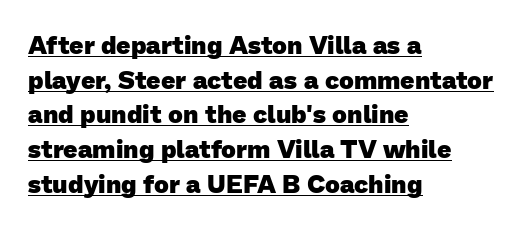
{"bold": "yes", "underline": "yes", "align": "left", "line_spacing": "normal", "line_spacing_ratio": 1.39, "letter_spacing": "normal", "letter_spacing_em": 0.0, "glyph_px": 25}
